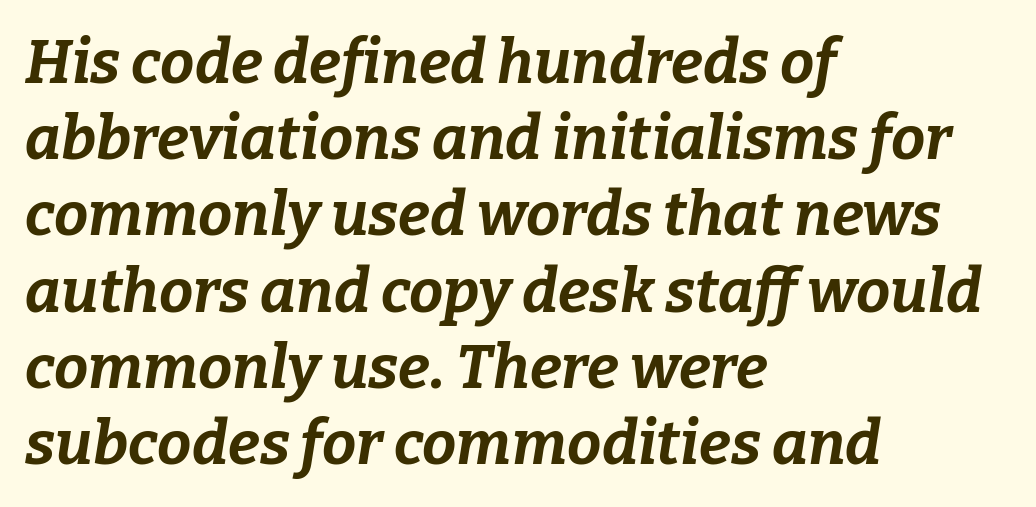
{"italic": "yes", "lean": "right", "slant_degrees": 9, "bold": "yes", "weight": "bold", "width": "normal", "stroke_contrast": "low", "x_height": "medium", "monospaced": "no", "underline": "no", "align": "left", "line_spacing": "normal", "line_spacing_ratio": 1.25, "letter_spacing": "normal", "letter_spacing_em": 0.0, "glyph_px": 61}
